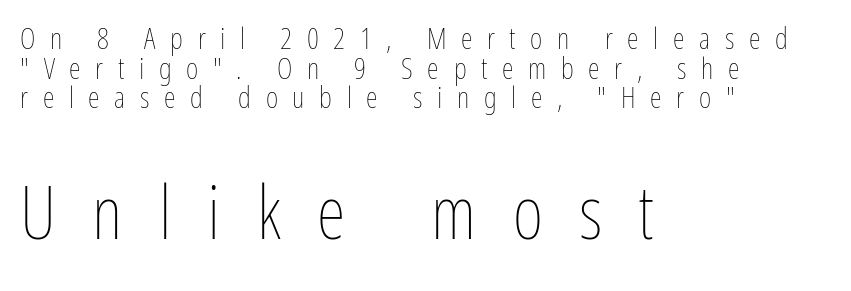
Q: Is the text bold? A: No.
Q: Is the text italic (slanted)? A: No, it is upright.
Q: Is the text underlined? A: No.
Q: How is the paragraph aligned? A: Left-aligned.
Q: Is the spacing between letters normal or unusually wide? A: Unusually wide.
Q: Is the spacing between lines tight, normal or loose? A: Tight.
Q: Which block of text is set in a larger size, the first (top) or the second (bottom)? A: The second (bottom) one.
Q: Width (condensed, normal, or wide)? A: Condensed.
Q: Stroke contrast? A: Low.
Q: x-height? A: Medium.
Q: Monospaced? A: No.
